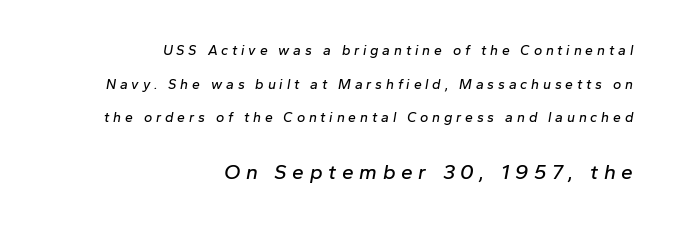
{"italic": "yes", "lean": "right", "slant_degrees": 10, "underline": "no", "align": "right", "line_spacing": "loose", "line_spacing_ratio": 2.4, "letter_spacing": "wide", "letter_spacing_em": 0.27, "larger_block": "second", "size_ratio": 1.5, "glyph_px": 21}
